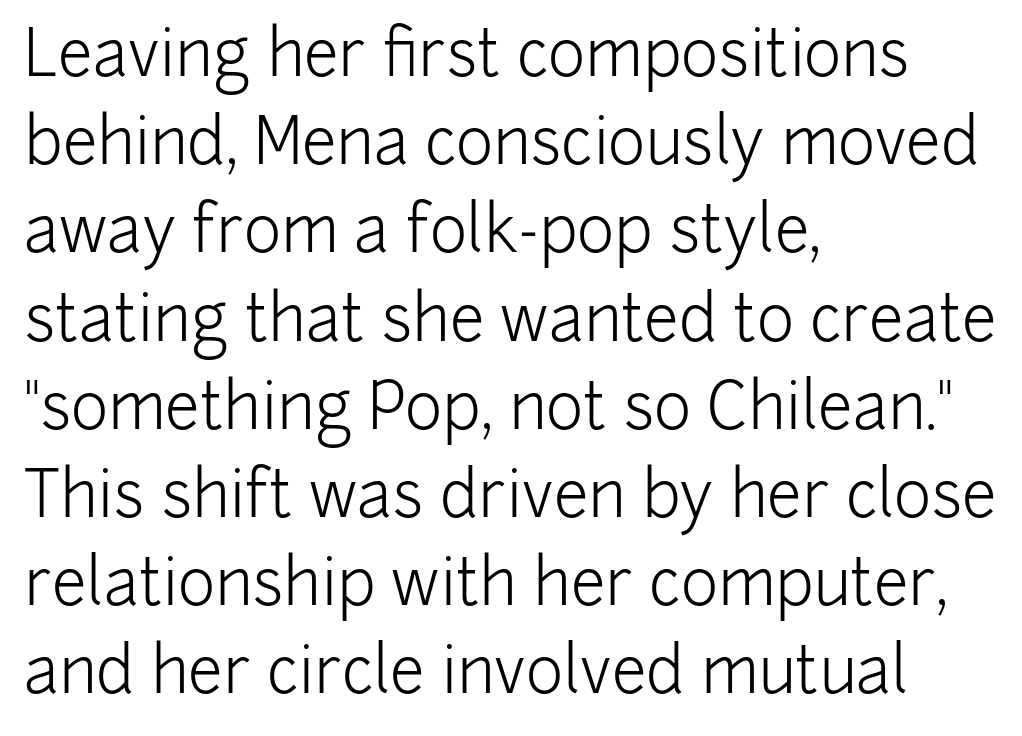
This sample keeps an unexceptional amount of space between lines. You can tell it's not italic because the verticals are truly vertical. The lines in this sample share a left origin and differ only in where they stop. Font category for this specimen: sans-serif. A clean baseline with only descenders dipping below it.
